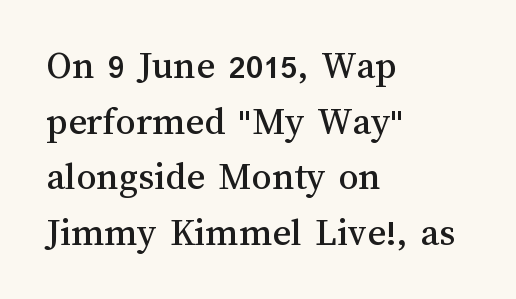
{"italic": "no", "width": "normal", "stroke_contrast": "medium", "x_height": "medium", "monospaced": "no", "underline": "no", "align": "left", "line_spacing": "normal", "line_spacing_ratio": 1.39, "letter_spacing": "normal", "letter_spacing_em": 0.0, "glyph_px": 40}
